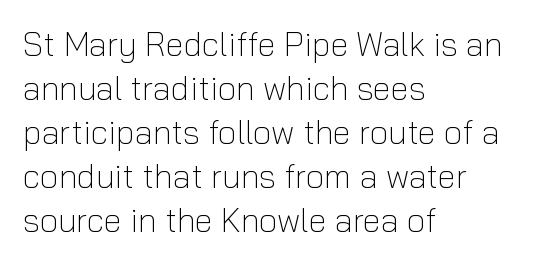
{"serif": "no", "italic": "no", "bold": "no", "weight": "light", "width": "normal", "stroke_contrast": "low", "x_height": "medium", "monospaced": "no", "underline": "no", "align": "left", "line_spacing": "normal", "line_spacing_ratio": 1.33, "letter_spacing": "normal", "letter_spacing_em": 0.0, "glyph_px": 33}
